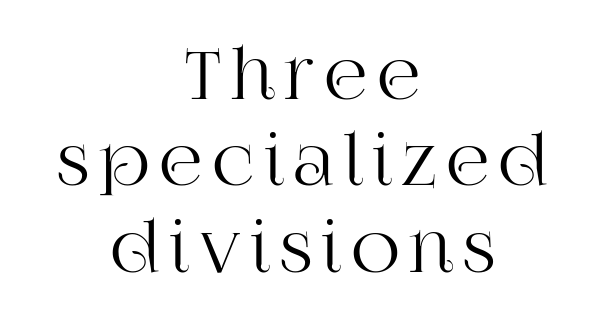
Q: Is the text italic (slanted)? A: No, it is upright.
Q: Is the typeface a serif or a sans-serif typeface? A: Serif.
Q: Is the text underlined? A: No.
Q: How is the paragraph aligned? A: Centered.
Q: Is the spacing between lines tight, normal or loose? A: Normal.
Q: Width (condensed, normal, or wide)? A: Normal.
Q: Stroke contrast? A: High.
Q: x-height? A: Large.
Q: Monospaced? A: No.
